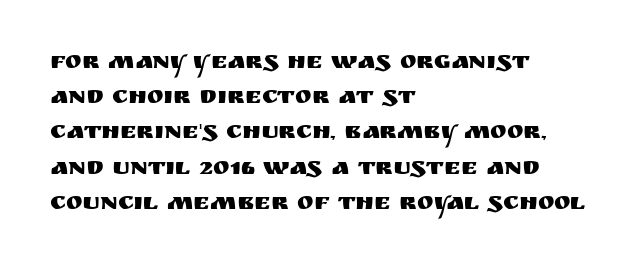
The image shows 25 px text type, upright; set left-aligned, normal line spacing (1.41x), normal letter spacing, not underlined.
